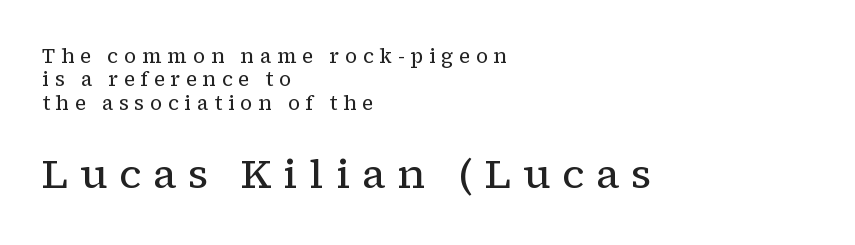
The image shows 41 px regular-weight serif type, upright; set left-aligned, line spacing 1.17x, unusually wide letter spacing (+0.28 em), not underlined; the second (bottom) block is 2.05x larger; low stroke contrast and a medium x-height.
